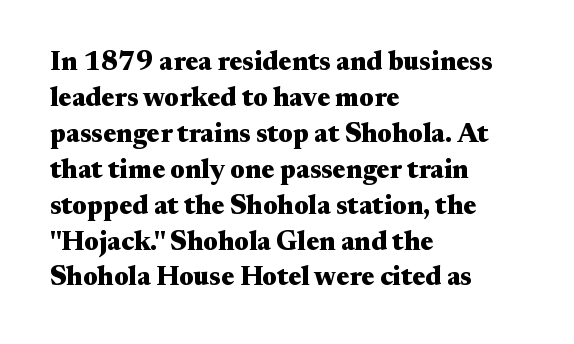
{"italic": "no", "bold": "yes", "underline": "no", "align": "left", "line_spacing": "normal", "line_spacing_ratio": 1.33, "letter_spacing": "normal", "letter_spacing_em": 0.0, "glyph_px": 27}
